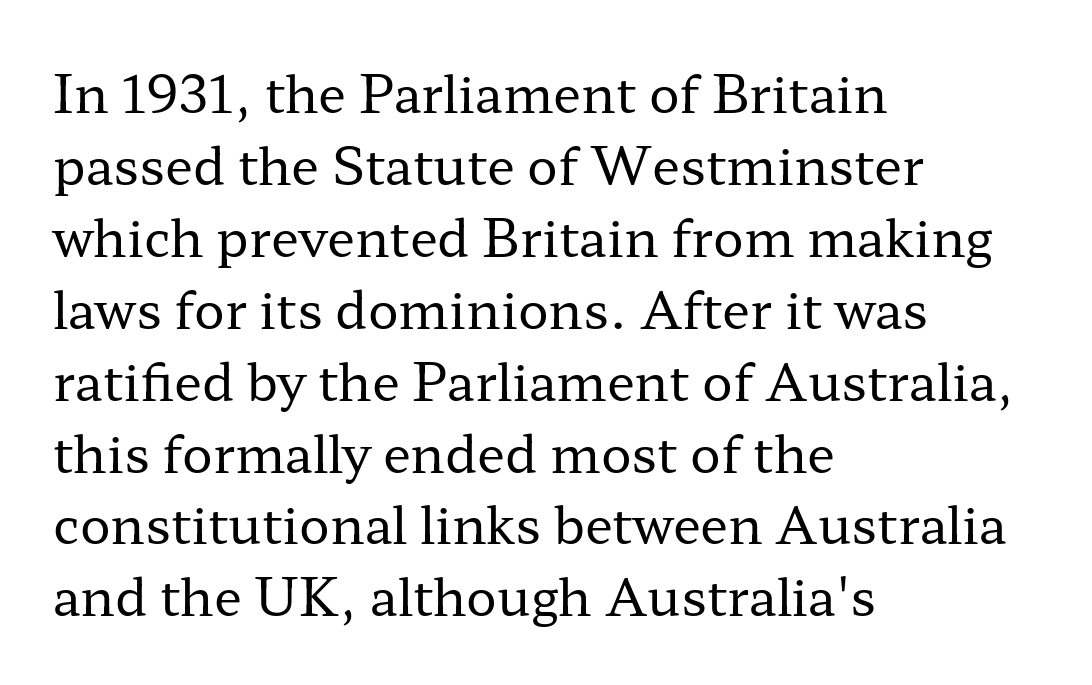
Notice how the passage keeps a crisp vertical edge on the left only. This is the regular roman posture of the typeface. Are there feet on the stems? There are — it's a serif. The strokes carry an ordinary text weight at most.
